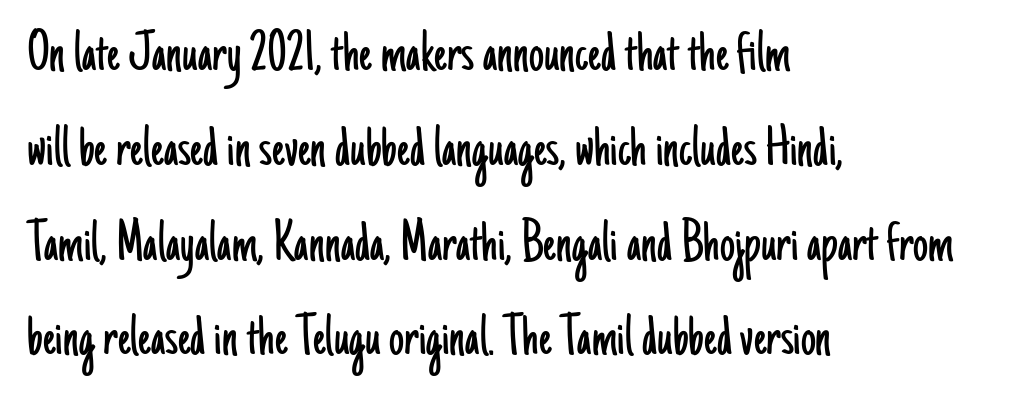
The image shows 60 px light, condensed sans-serif type, upright; set left-aligned, normal line spacing (1.58x), normal letter spacing, not underlined; low stroke contrast and a small x-height.
